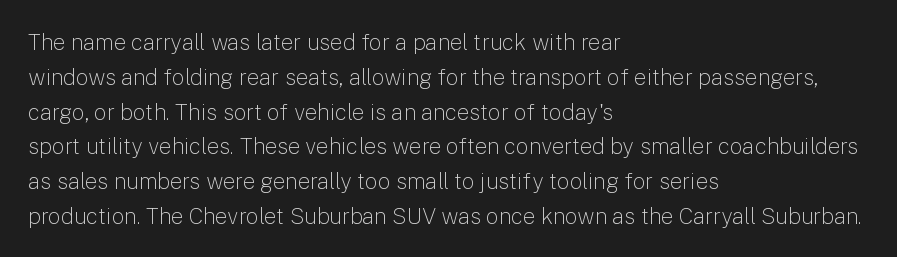
Q: Is the text bold? A: No.
Q: Is the text italic (slanted)? A: No, it is upright.
Q: Is the text underlined? A: No.
Q: How is the paragraph aligned? A: Left-aligned.
Q: Is the spacing between letters normal or unusually wide? A: Normal.
Q: Is the spacing between lines tight, normal or loose? A: Normal.
